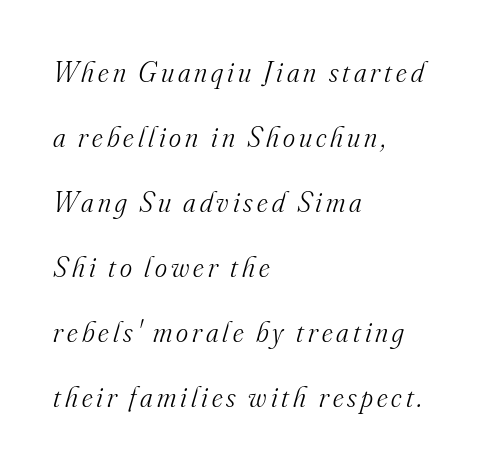
{"serif": "yes", "italic": "yes", "lean": "right", "slant_degrees": 16, "bold": "no", "weight": "light", "width": "normal", "stroke_contrast": "medium", "x_height": "small", "monospaced": "no", "underline": "no", "align": "left", "line_spacing": "loose", "line_spacing_ratio": 2.24, "glyph_px": 29}
